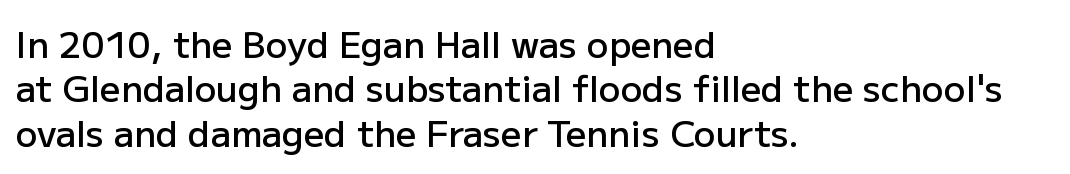
Q: Is the text bold? A: Semi-bold.
Q: Is the text italic (slanted)? A: No, it is upright.
Q: Is the typeface a serif or a sans-serif typeface? A: Sans-serif.
Q: Is the text underlined? A: No.
Q: How is the paragraph aligned? A: Left-aligned.
Q: Is the spacing between letters normal or unusually wide? A: Normal.
Q: Width (condensed, normal, or wide)? A: Normal.
Q: Stroke contrast? A: Low.
Q: x-height? A: Medium.
Q: Monospaced? A: No.
